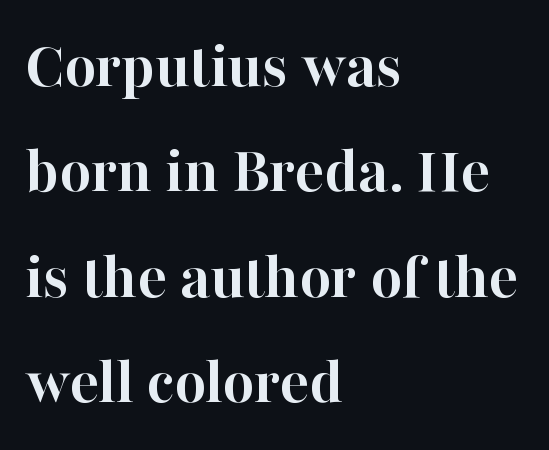
The image shows 68 px semibold serif type, upright; set left-aligned, normal line spacing (1.55x), normal letter spacing, not underlined; high stroke contrast and a medium x-height.
